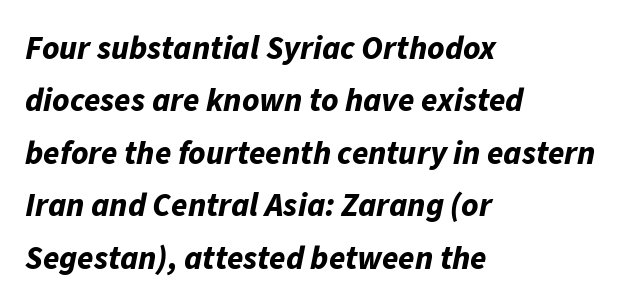
The image shows 33 px bold type, italic (leaning right); set left-aligned, normal line spacing (1.59x), normal letter spacing, not underlined; low stroke contrast and a medium x-height.
